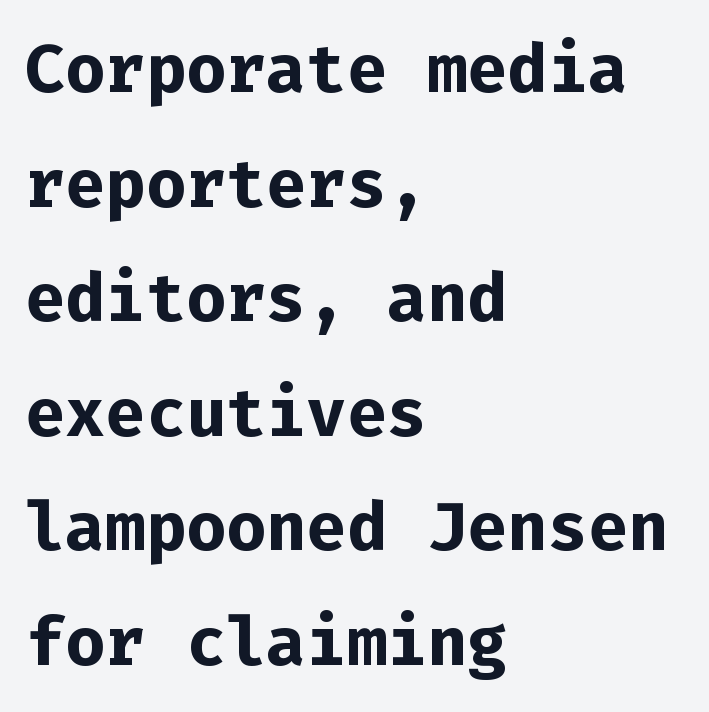
Q: Is the text bold? A: Yes.
Q: Is the text italic (slanted)? A: No, it is upright.
Q: Is the typeface a serif or a sans-serif typeface? A: Sans-serif.
Q: Is the text underlined? A: No.
Q: How is the paragraph aligned? A: Left-aligned.
Q: Is the spacing between letters normal or unusually wide? A: Normal.
Q: Width (condensed, normal, or wide)? A: Normal.
Q: Stroke contrast? A: Low.
Q: x-height? A: Medium.
Q: Monospaced? A: Yes.
